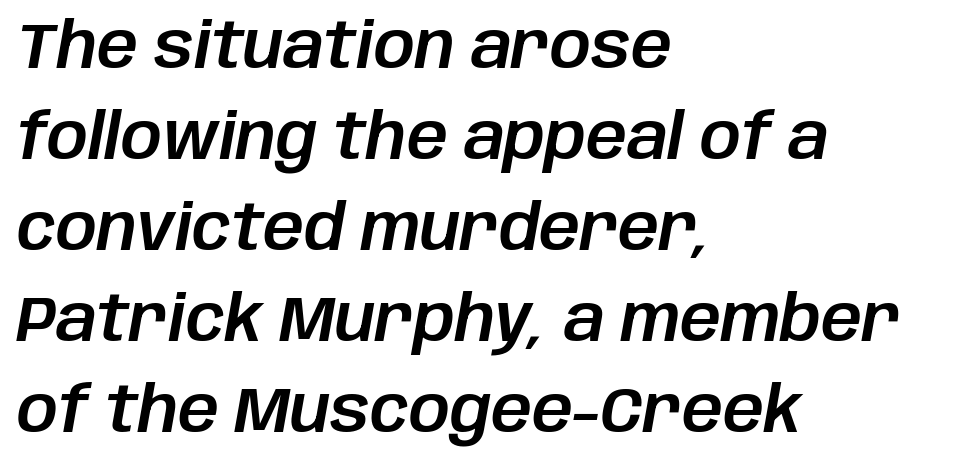
When letters slant like this, we call the style italic. This sample has the flowing, uneven cadence of proportional lettering. Does the copy run flush right? No — it runs flush left. Compared with typical paragraphs, the rows here are spaced about the same. Standard letterfit; no display-style spreading of the glyphs.
